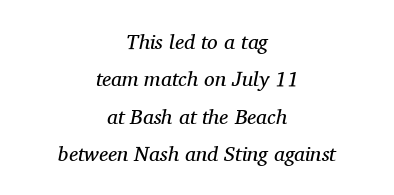
The image shows 21 px text type, italic (leaning right); set centered, line spacing 1.78x, normal letter spacing, not underlined.
